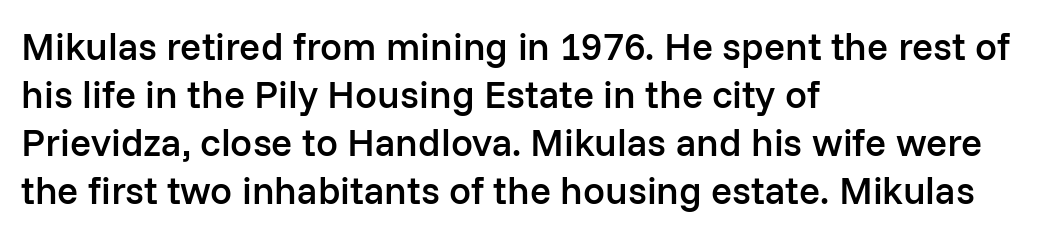
Q: Is the text bold? A: Semi-bold.
Q: Is the text italic (slanted)? A: No, it is upright.
Q: Is the typeface a serif or a sans-serif typeface? A: Sans-serif.
Q: Is the text underlined? A: No.
Q: How is the paragraph aligned? A: Left-aligned.
Q: Is the spacing between letters normal or unusually wide? A: Normal.
Q: Width (condensed, normal, or wide)? A: Normal.
Q: Stroke contrast? A: Low.
Q: x-height? A: Medium.
Q: Monospaced? A: No.
